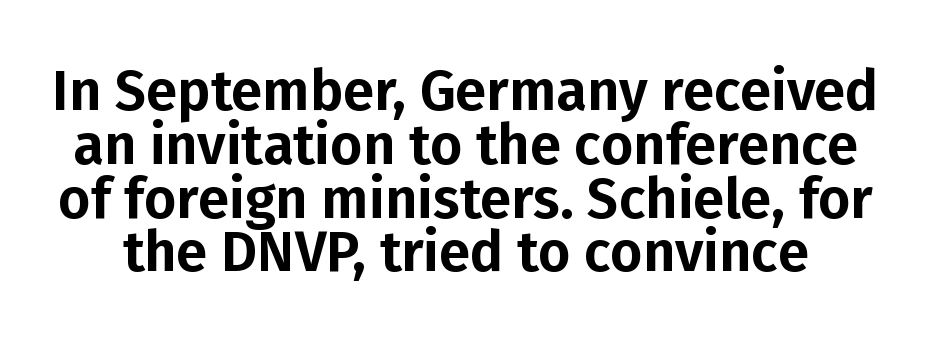
I'd call this a sans setting — the letters go barefoot. Quick note: not italic, upright. Is this a fixed-width face? No — the glyphs have proportional, varying widths. The passage shown has conventional tracking throughout.
